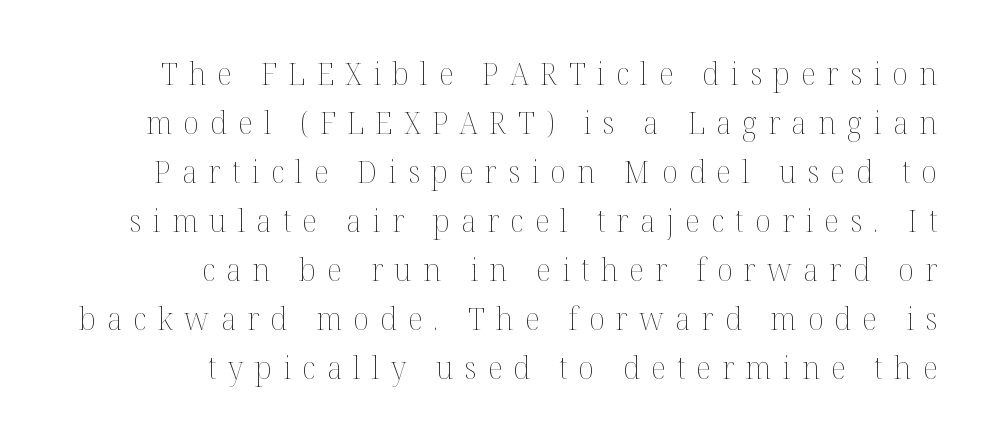
The image shows 32 px thin type, upright; set right-aligned, normal line spacing (1.53x), unusually wide letter spacing (+0.35 em), not underlined; medium stroke contrast and a medium x-height.
